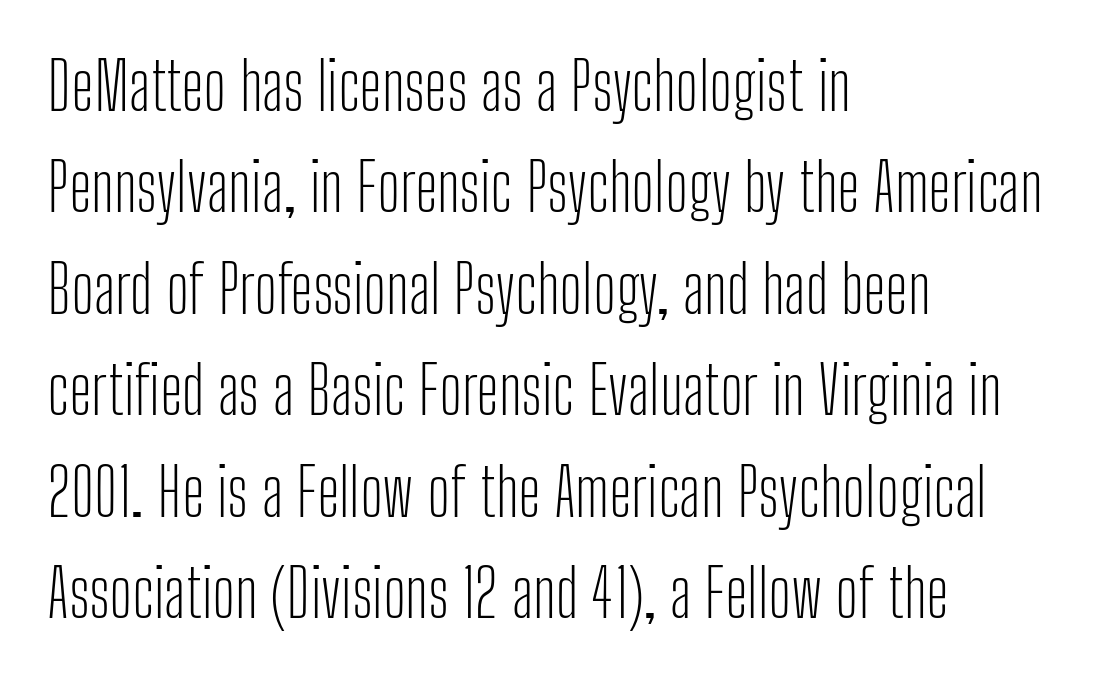
{"serif": "no", "italic": "no", "bold": "no", "weight": "light", "width": "condensed", "stroke_contrast": "low", "x_height": "medium", "monospaced": "no", "underline": "no", "align": "left", "line_spacing": "normal", "line_spacing_ratio": 1.56, "letter_spacing": "normal", "letter_spacing_em": 0.0, "glyph_px": 65}
